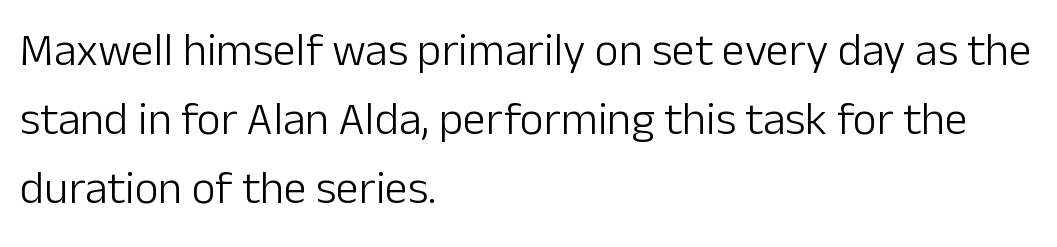
The baseline area is clear. Nothing heavy about these letters — not bold at all. Varying glyph widths throughout — classic text-font behaviour. Regarding serifs, this sample does without them.
